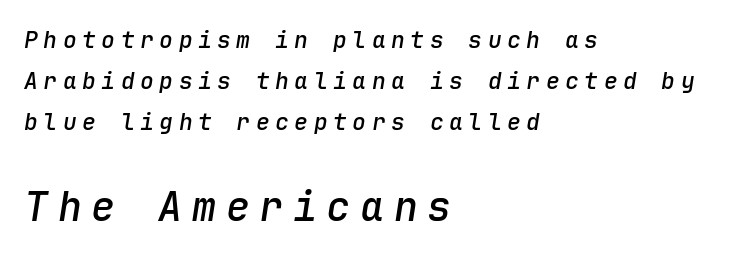
Q: Is the text bold? A: Semi-bold.
Q: Is the text italic (slanted)? A: Yes, it leans right by about 9 degrees.
Q: Is the text underlined? A: No.
Q: How is the paragraph aligned? A: Left-aligned.
Q: Is the spacing between letters normal or unusually wide? A: Unusually wide.
Q: Which block of text is set in a larger size, the first (top) or the second (bottom)? A: The second (bottom) one.
Q: Width (condensed, normal, or wide)? A: Normal.
Q: Stroke contrast? A: Low.
Q: x-height? A: Medium.
Q: Monospaced? A: Yes.
